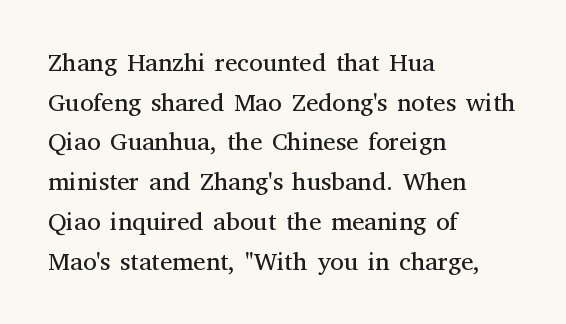
{"italic": "no", "bold": "no", "underline": "no", "align": "left", "line_spacing": "normal", "line_spacing_ratio": 1.59, "letter_spacing": "normal", "letter_spacing_em": 0.0, "glyph_px": 25}
